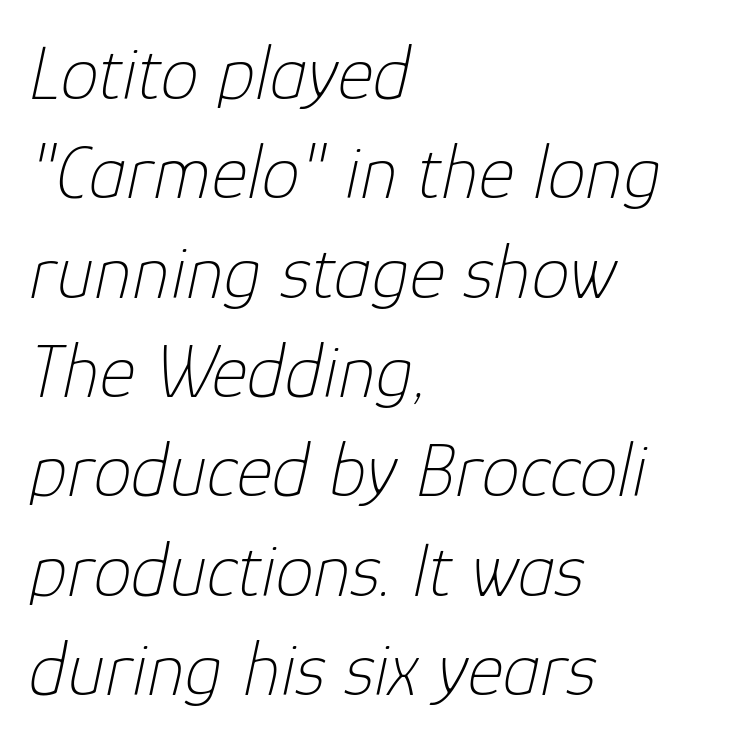
{"italic": "yes", "lean": "right", "slant_degrees": 12, "bold": "no", "weight": "thin", "width": "normal", "stroke_contrast": "low", "x_height": "medium", "monospaced": "no", "underline": "no", "align": "left", "line_spacing": "normal", "line_spacing_ratio": 1.29, "letter_spacing": "normal", "letter_spacing_em": 0.0, "glyph_px": 77}
